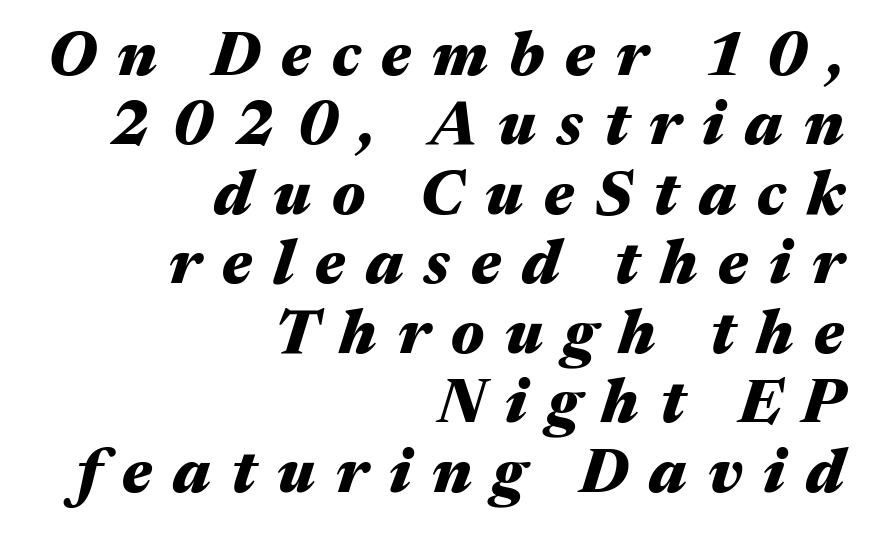
{"italic": "yes", "lean": "right", "slant_degrees": 17, "bold": "yes", "weight": "heavy", "width": "wide", "stroke_contrast": "medium", "x_height": "medium", "monospaced": "no", "underline": "no", "align": "right", "line_spacing": "tight", "line_spacing_ratio": 1.12, "letter_spacing": "wide", "letter_spacing_em": 0.34, "glyph_px": 62}
